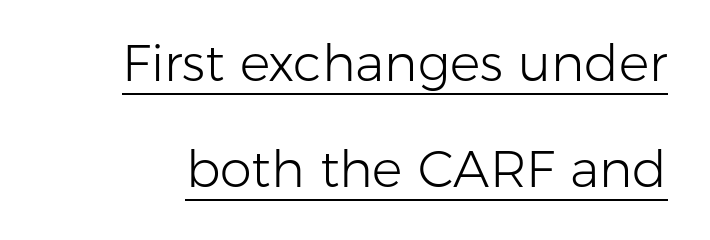
Q: Is the text bold? A: No.
Q: Is the text italic (slanted)? A: No, it is upright.
Q: Is the typeface a serif or a sans-serif typeface? A: Sans-serif.
Q: Is the text underlined? A: Yes.
Q: Is the spacing between letters normal or unusually wide? A: Normal.
Q: Is the spacing between lines tight, normal or loose? A: Loose.
Q: Width (condensed, normal, or wide)? A: Normal.
Q: Stroke contrast? A: Low.
Q: x-height? A: Medium.
Q: Monospaced? A: No.
